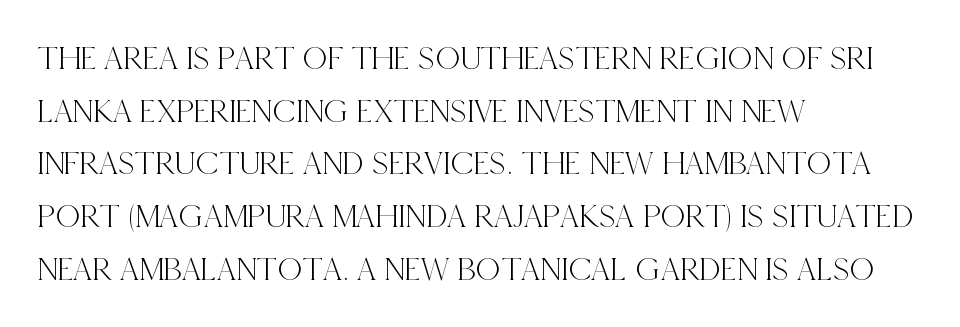
Q: Is the text italic (slanted)? A: No, it is upright.
Q: Is the typeface a serif or a sans-serif typeface? A: Serif.
Q: Is the text underlined? A: No.
Q: How is the paragraph aligned? A: Left-aligned.
Q: Is the spacing between letters normal or unusually wide? A: Normal.
Q: Is the spacing between lines tight, normal or loose? A: Normal.
Q: Width (condensed, normal, or wide)? A: Condensed.
Q: x-height? A: Large.
Q: Monospaced? A: No.
